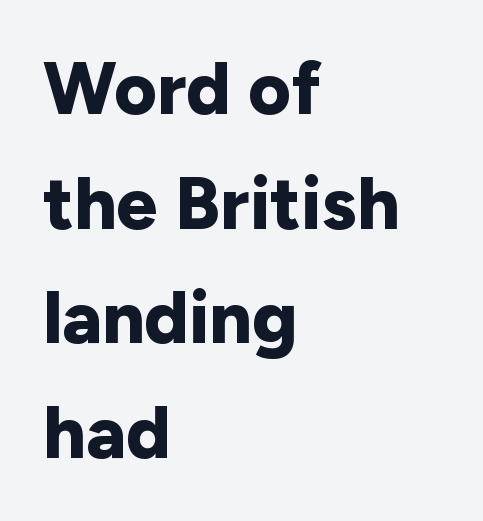
Short and long lines alike share a common starting point at left. A clean baseline with only descenders dipping below it. The face used here is a sans, in the tradition of grotesques and geometrics. The face used here is proportionally spaced, like ordinary book or web type.
